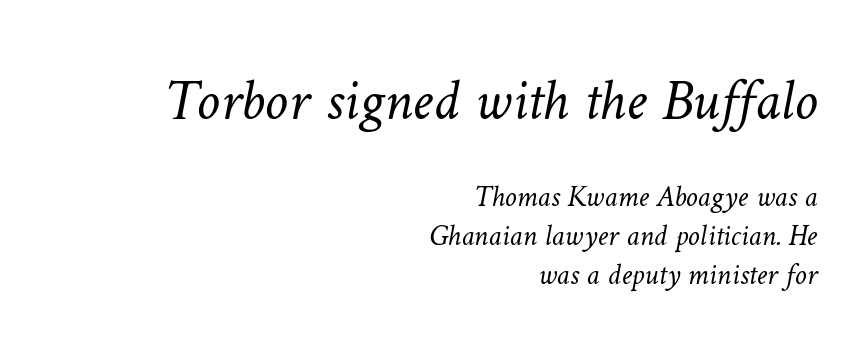
What's the leading like? Ordinary, nothing unusual. The earlier block is typeset at a bigger size than the later block. The typesetting does not lean heavy: it is not bold. Just letters on the line, the space beneath them empty.
